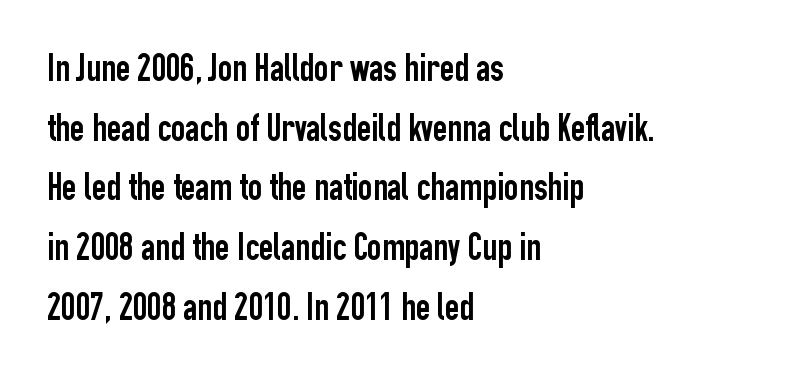
{"serif": "no", "italic": "no", "width": "condensed", "stroke_contrast": "low", "x_height": "medium", "monospaced": "no", "underline": "no", "align": "left", "line_spacing": "normal", "line_spacing_ratio": 1.53, "letter_spacing": "normal", "letter_spacing_em": 0.0, "glyph_px": 39}
